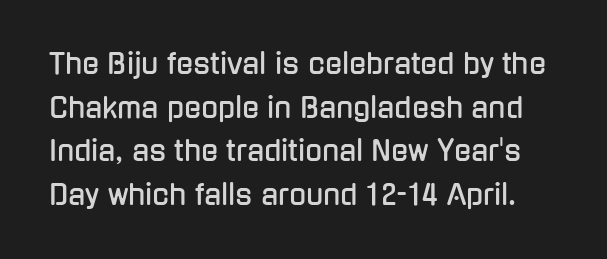
These lines are composed in type without serifs. Evenly set lines give the paragraph a standard silhouette. The axis of the letterforms is exactly vertical. Tracking value appears to be zero — textbook default spacing. This rendering features lettering with no underline. Note the varied advance widths — an 'i' is clearly narrower than an 'm'.
